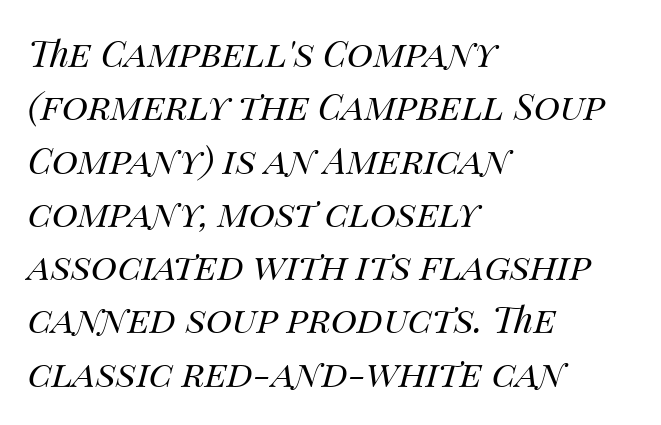
Unbolded letterforms with no extra heft. You could not count columns in this text — the font is proportionally spaced. Vertical spacing — default. This rendering uses left alignment, leaving the right contour irregular. The space directly below the letters is spotless.
